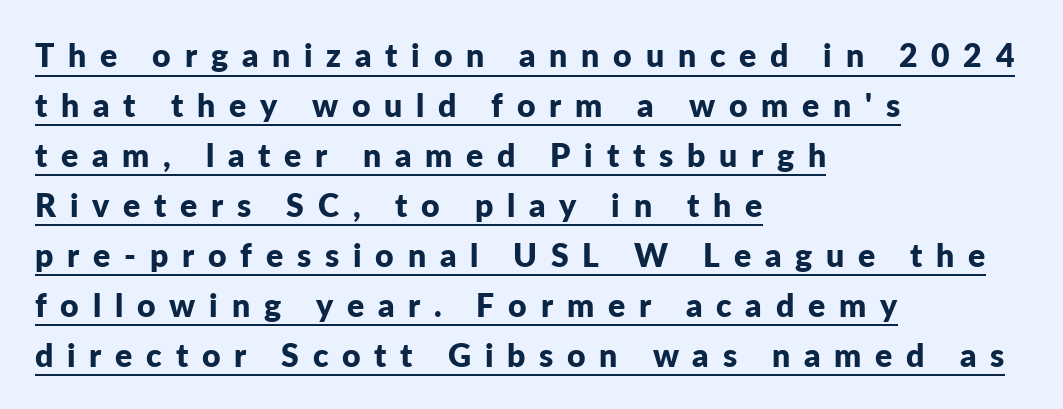
{"serif": "no", "italic": "no", "bold": "yes", "weight": "bold", "width": "normal", "stroke_contrast": "low", "x_height": "medium", "monospaced": "no", "underline": "yes", "align": "left", "line_spacing": "normal", "line_spacing_ratio": 1.56, "letter_spacing": "wide", "letter_spacing_em": 0.43, "glyph_px": 32}
